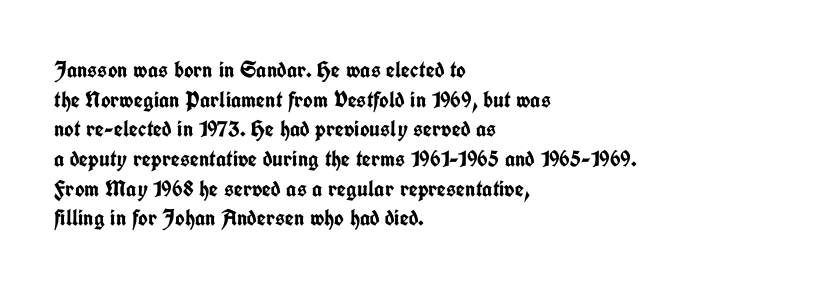
{"italic": "no", "bold": "yes", "underline": "no", "align": "left", "line_spacing": "normal", "line_spacing_ratio": 1.29, "letter_spacing": "normal", "letter_spacing_em": 0.0, "glyph_px": 23}
